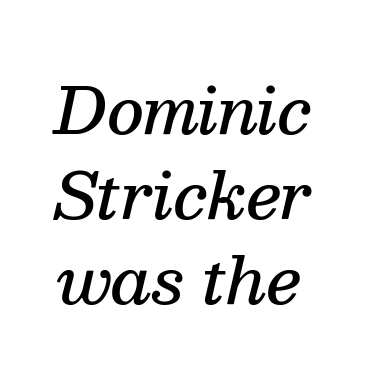
Q: Is the text bold? A: Semi-bold.
Q: Is the text italic (slanted)? A: Yes, it leans right by about 13 degrees.
Q: Is the typeface a serif or a sans-serif typeface? A: Serif.
Q: Is the text underlined? A: No.
Q: Is the spacing between letters normal or unusually wide? A: Normal.
Q: Is the spacing between lines tight, normal or loose? A: Normal.
Q: Width (condensed, normal, or wide)? A: Normal.
Q: Stroke contrast? A: Medium.
Q: x-height? A: Medium.
Q: Monospaced? A: No.
